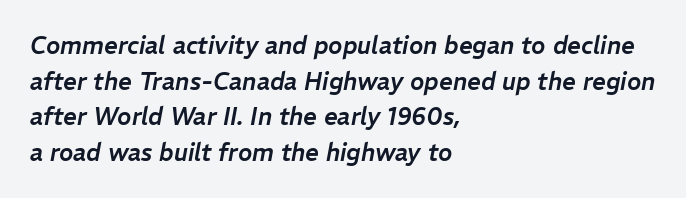
Q: Is the text italic (slanted)? A: Yes, it leans right by about 11 degrees.
Q: Is the text underlined? A: No.
Q: How is the paragraph aligned? A: Left-aligned.
Q: Is the spacing between letters normal or unusually wide? A: Normal.
Q: Is the spacing between lines tight, normal or loose? A: Normal.
